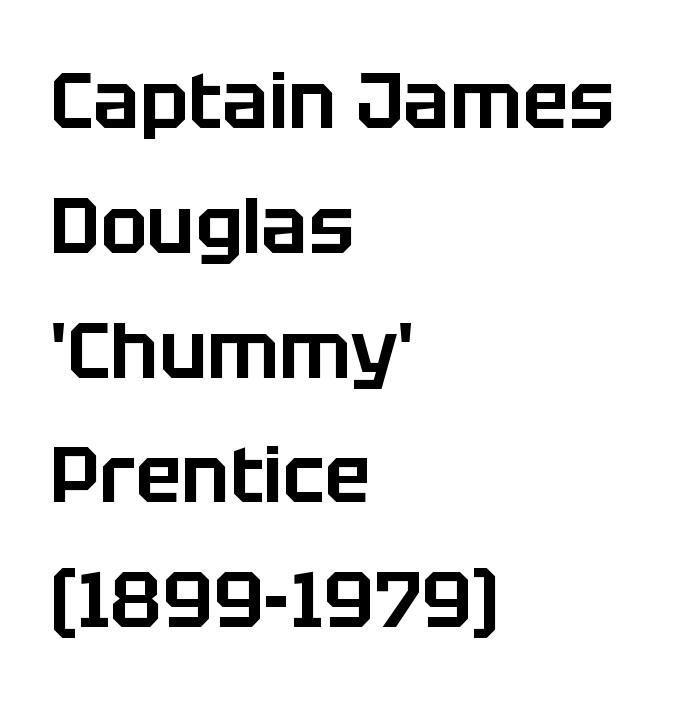
Q: Is the text italic (slanted)? A: No, it is upright.
Q: Is the typeface a serif or a sans-serif typeface? A: Sans-serif.
Q: Is the text underlined? A: No.
Q: How is the paragraph aligned? A: Left-aligned.
Q: Is the spacing between letters normal or unusually wide? A: Normal.
Q: Is the spacing between lines tight, normal or loose? A: Normal.
Q: Width (condensed, normal, or wide)? A: Normal.
Q: Stroke contrast? A: Low.
Q: x-height? A: Large.
Q: Monospaced? A: No.
